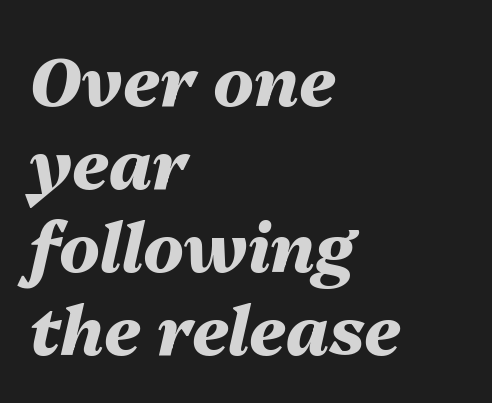
Q: Is the text bold? A: Yes.
Q: Is the text italic (slanted)? A: Yes, it leans right by about 13 degrees.
Q: Is the text underlined? A: No.
Q: How is the paragraph aligned? A: Left-aligned.
Q: Is the spacing between letters normal or unusually wide? A: Normal.
Q: Width (condensed, normal, or wide)? A: Normal.
Q: Stroke contrast? A: Medium.
Q: x-height? A: Medium.
Q: Monospaced? A: No.
